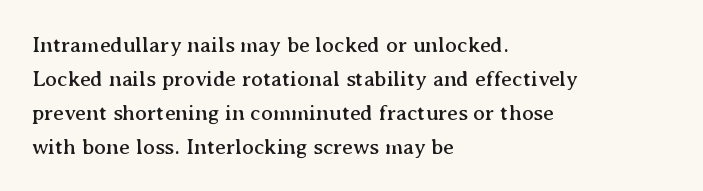
{"italic": "no", "underline": "no", "align": "left", "line_spacing": "normal", "line_spacing_ratio": 1.54, "letter_spacing": "normal", "letter_spacing_em": 0.0, "glyph_px": 22}
